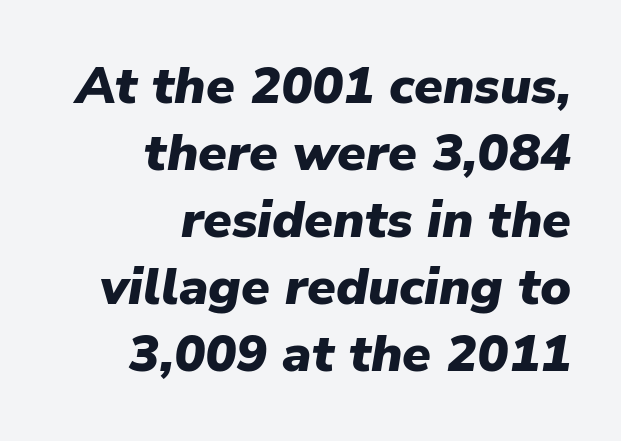
The image shows 52 px heavy type, italic (leaning right); set right-aligned, normal line spacing (1.29x), normal letter spacing, not underlined; low stroke contrast and a medium x-height.
